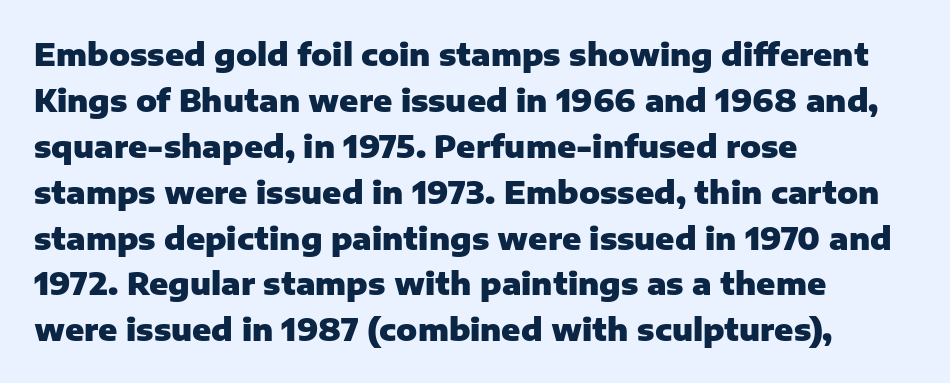
Typesetter's note: full bold, strokes at maximum text heaviness. The letterforms sit shoulder to shoulder at normal distance. The designer went with a sans here, leaving each stem footless. The letters advance in unequal steps, a hallmark of proportional type. This sample is left-justified, so line endings fall wherever the words run out.
